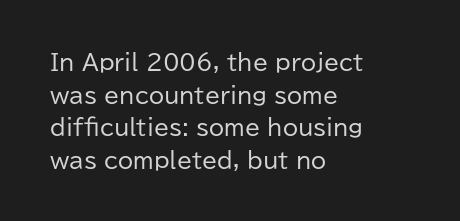
{"italic": "no", "bold": "no", "underline": "no", "align": "left", "line_spacing": "normal", "line_spacing_ratio": 1.48, "letter_spacing": "normal", "letter_spacing_em": 0.0, "glyph_px": 22}
